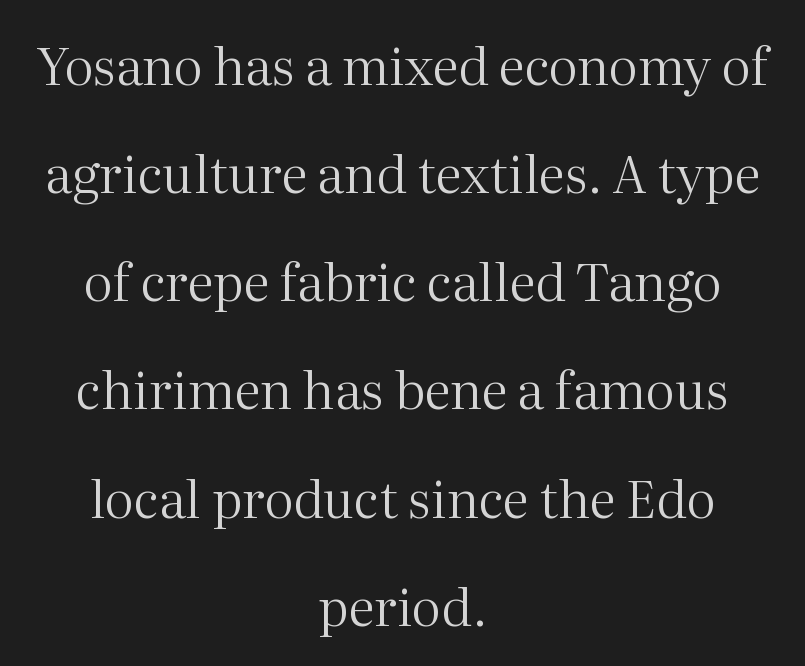
The font is comparable to plain body text, perhaps lighter. Leftover space on each line is divided equally before and after the words. Type without underlining. Does extra space separate the letters? No, they use regular spacing. The type family on display is of the serif kind.
